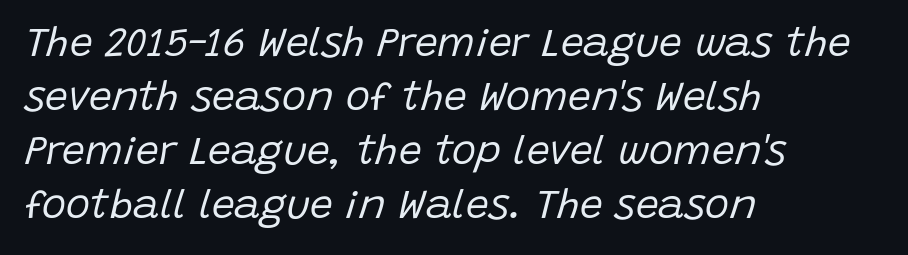
Spacing verdict: proportional, widths tailored to each character. Students, observe: this is what conventionally led text looks like. A quiet, ordinary-to-light weight characterises the typeface. The ragged edge is on the right, which tells us the setting is flush left. Short note: letters normally spaced. The lettering tilts uniformly, giving the passage an italic look.
